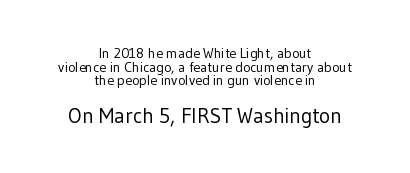
Italic: no, the glyphs are upright roman. The rendering uses a small line-height, squeezing the rows. Short and long lines alike share a common midpoint. Between these two stacked blocks, the lower one wins on size. The cut favours lightness, reaching ordinary text weight at its darkest. Nobody touched the tracking dial on this one.
